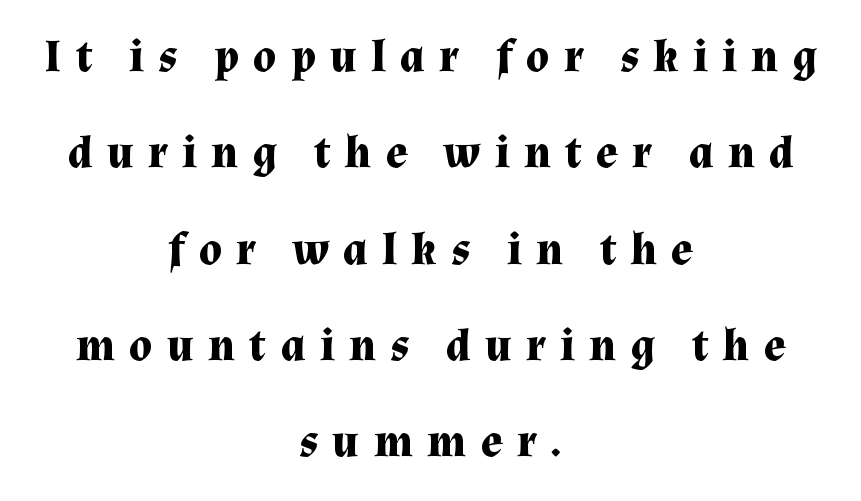
The image shows 45 px bold serif type, upright; set centered, loose line spacing (2.14x), unusually wide letter spacing (+0.32 em), not underlined; medium stroke contrast and a medium x-height.
